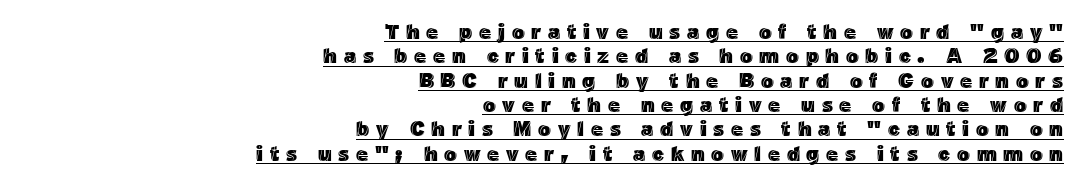
{"italic": "no", "underline": "yes", "align": "right", "line_spacing_ratio": 1.16, "letter_spacing": "wide", "letter_spacing_em": 0.32, "glyph_px": 21}
